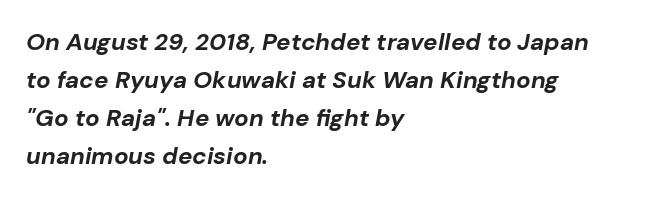
Q: Is the text bold? A: Yes.
Q: Is the text italic (slanted)? A: Yes, it leans right by about 10 degrees.
Q: Is the text underlined? A: No.
Q: How is the paragraph aligned? A: Left-aligned.
Q: Is the spacing between letters normal or unusually wide? A: Normal.
Q: Is the spacing between lines tight, normal or loose? A: Normal.
